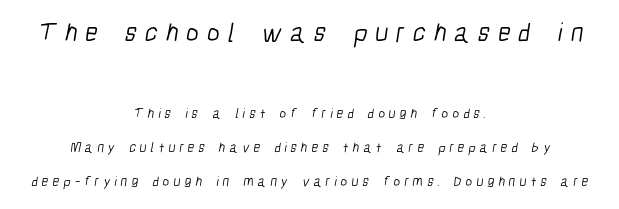
The image shows 27 px text type; set centered, loose line spacing (2.43x), unusually wide letter spacing (+0.29 em), not underlined; the first (top) block is 1.93x larger.
